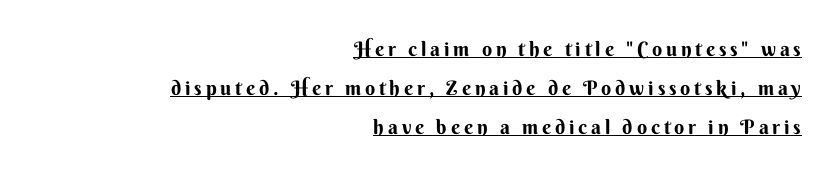
This is the regular roman posture of the typeface. Is there an underline? Yes — a line sits under the letters. Vertical spacing — loose. Notice how thick the strokes are: this is what a full bold looks like. Notice how the passage keeps a crisp vertical edge on the right only.
